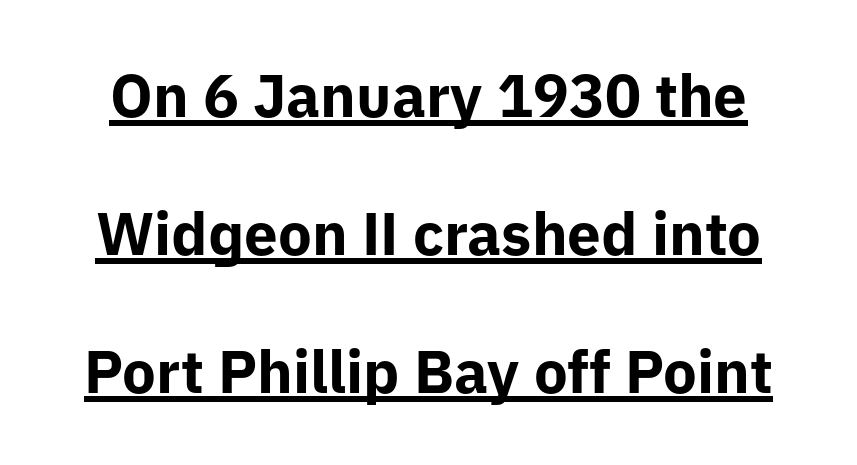
This block would shrink considerably if given ordinary leading; it's expanded now. Students, note that the glyphs here touch the page at normal intervals. This is sans-serif lettering, the kind often seen on screens and signage. Do the letters lean? They stand straight.
